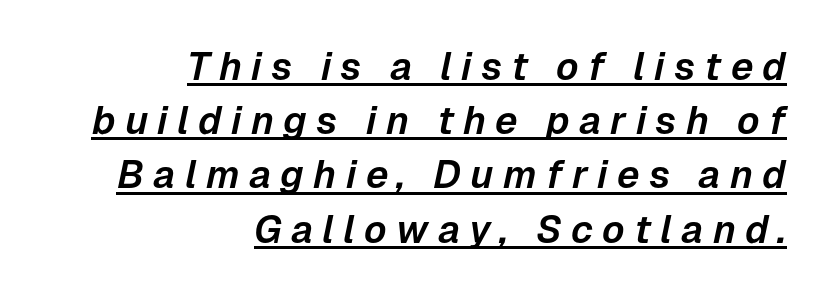
{"italic": "yes", "lean": "right", "slant_degrees": 12, "width": "normal", "stroke_contrast": "low", "x_height": "medium", "monospaced": "no", "underline": "yes", "align": "right", "line_spacing": "normal", "line_spacing_ratio": 1.39, "letter_spacing": "wide", "letter_spacing_em": 0.24, "glyph_px": 39}
